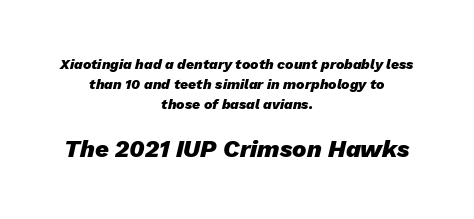
Q: Is the text bold? A: Yes.
Q: Is the text italic (slanted)? A: Yes, it leans right by about 13 degrees.
Q: Is the text underlined? A: No.
Q: How is the paragraph aligned? A: Centered.
Q: Is the spacing between letters normal or unusually wide? A: Normal.
Q: Is the spacing between lines tight, normal or loose? A: Normal.
Q: Which block of text is set in a larger size, the first (top) or the second (bottom)? A: The second (bottom) one.
